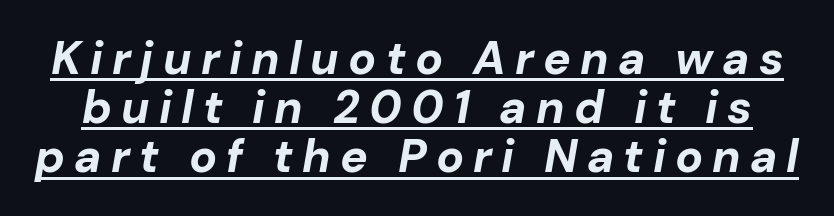
Q: Is the text bold? A: Yes.
Q: Is the text italic (slanted)? A: Yes, it leans right by about 10 degrees.
Q: Is the text underlined? A: Yes.
Q: Is the spacing between letters normal or unusually wide? A: Unusually wide.
Q: Is the spacing between lines tight, normal or loose? A: Tight.
Q: Width (condensed, normal, or wide)? A: Normal.
Q: Stroke contrast? A: Low.
Q: x-height? A: Medium.
Q: Monospaced? A: No.
